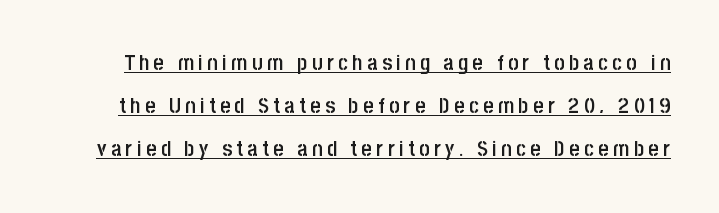
{"italic": "no", "bold": "semi", "underline": "yes", "line_spacing": "loose", "line_spacing_ratio": 1.96, "letter_spacing": "wide", "letter_spacing_em": 0.2, "glyph_px": 22}
